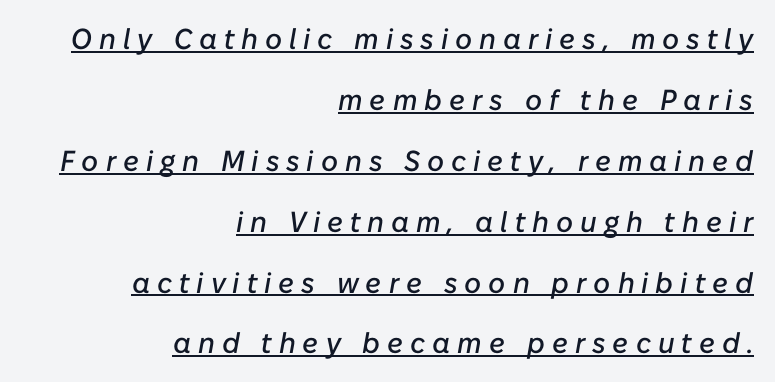
The image shows 29 px text type, italic (leaning right); set right-aligned, loose line spacing (2.1x), unusually wide letter spacing (+0.24 em), underlined; low stroke contrast and a medium x-height.
